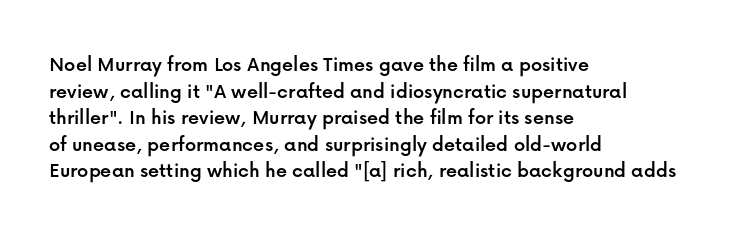
{"italic": "no", "underline": "no", "align": "left", "line_spacing_ratio": 1.21, "letter_spacing": "normal", "letter_spacing_em": 0.0, "glyph_px": 22}
